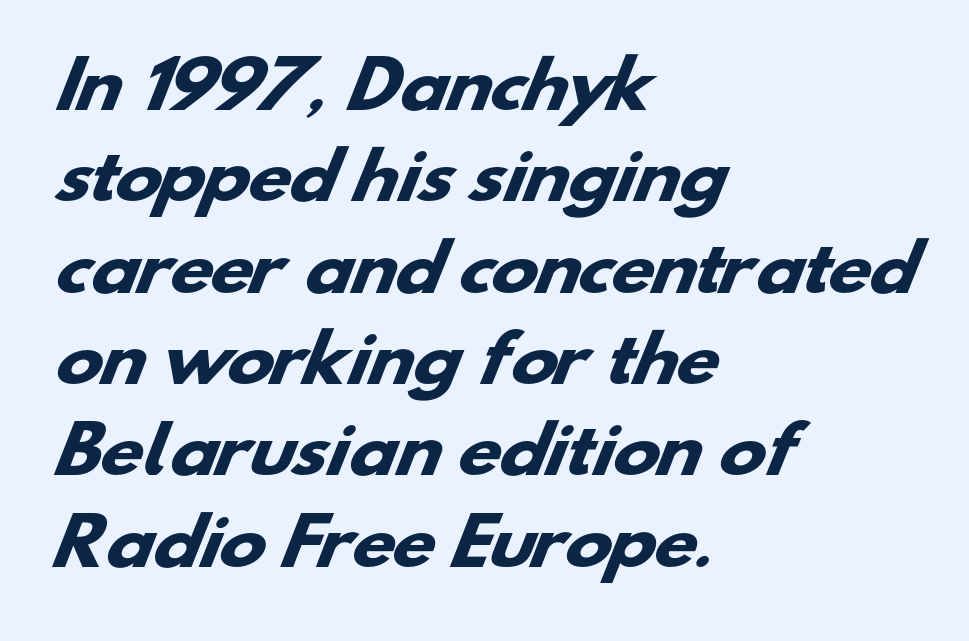
The image shows 63 px heavy, wide sans-serif type; set left-aligned, normal line spacing (1.45x), normal letter spacing, not underlined; low stroke contrast and a small x-height.
